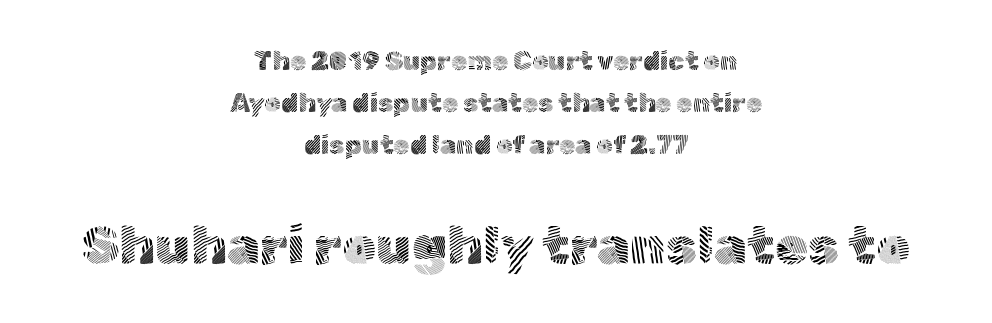
The image shows 53 px light sans-serif type, upright; set centered, normal line spacing (1.62x), normal letter spacing, not underlined; the second (bottom) block is 2.04x larger; a medium x-height.
